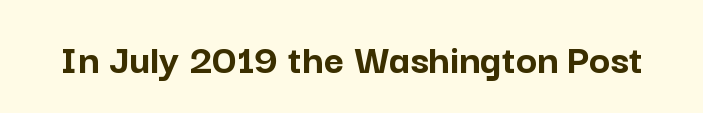
Q: Is the text bold? A: Yes.
Q: Is the text italic (slanted)? A: No, it is upright.
Q: Is the typeface a serif or a sans-serif typeface? A: Sans-serif.
Q: Is the text underlined? A: No.
Q: Is the spacing between letters normal or unusually wide? A: Normal.
Q: Width (condensed, normal, or wide)? A: Normal.
Q: Stroke contrast? A: Low.
Q: x-height? A: Medium.
Q: Monospaced? A: No.
